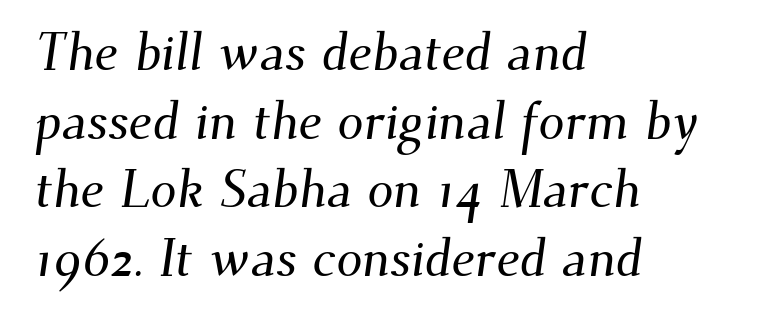
The image shows 52 px serif type; set left-aligned, normal line spacing (1.32x), normal letter spacing, not underlined; medium stroke contrast and a small x-height.
